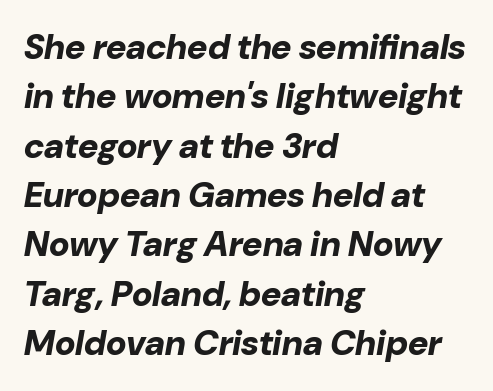
Casual observation: everything's shoved over to the left. Underlining? Definitely not there. This sample has the flowing, uneven cadence of proportional lettering. Each word holds together tightly as a unit, with standard inter-letter gaps.
